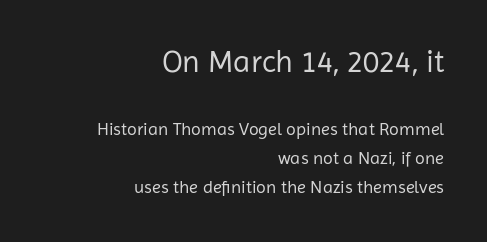
The image shows 31 px regular-weight sans-serif type, upright; set right-aligned, normal line spacing (1.62x), normal letter spacing, not underlined; the first (top) block is 1.72x larger; low stroke contrast and a medium x-height.
